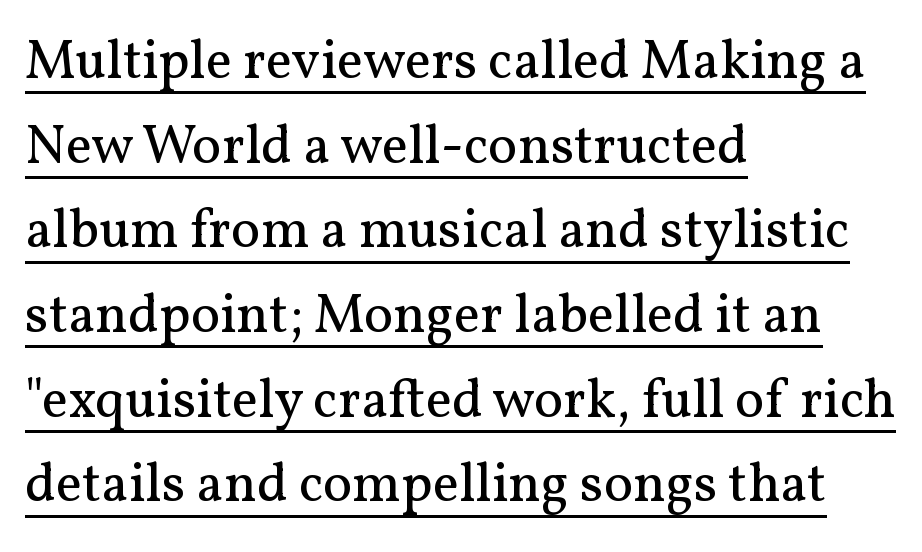
The image shows 55 px regular-weight serif type, upright; set left-aligned, normal line spacing (1.54x), normal letter spacing, underlined; medium stroke contrast and a medium x-height.
